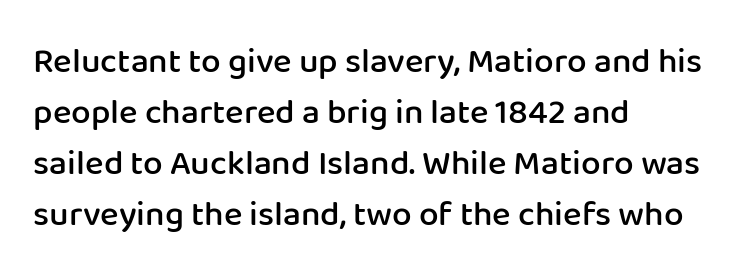
The image shows 35 px semibold sans-serif type, upright; set left-aligned, normal line spacing (1.46x), normal letter spacing, not underlined; low stroke contrast and a medium x-height.
